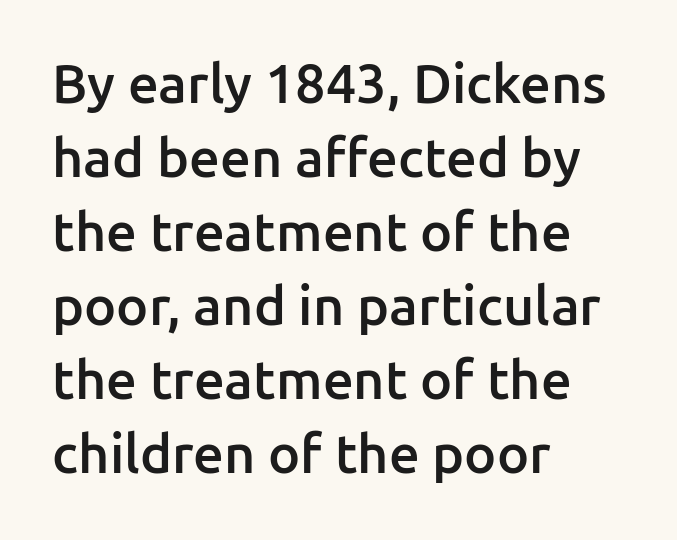
The image shows 54 px semibold sans-serif type, upright; set left-aligned, normal line spacing (1.37x), normal letter spacing, not underlined; low stroke contrast and a medium x-height.
